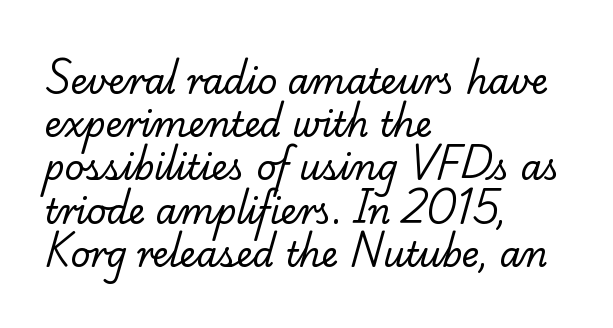
The image shows 34 px regular-weight type; set left-aligned, normal line spacing (1.27x), normal letter spacing, not underlined; low stroke contrast and a small x-height.
